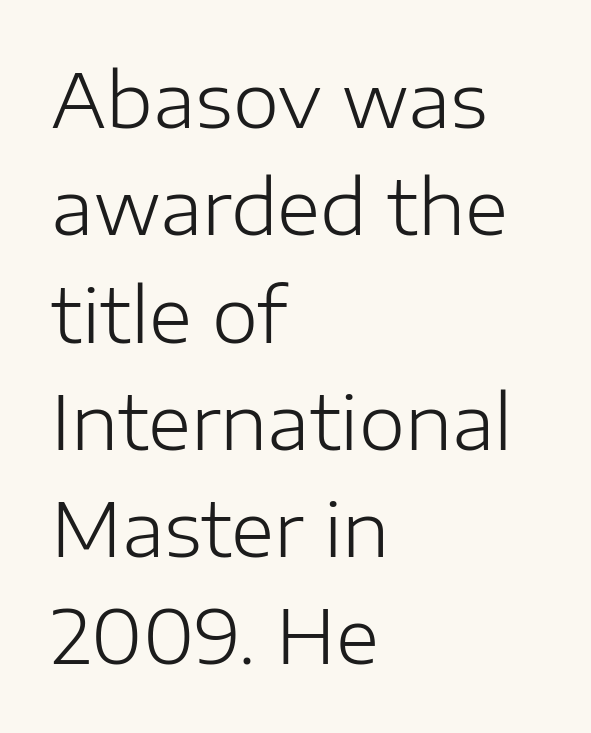
This sample has the flowing, uneven cadence of proportional lettering. Leftover space on each line is placed entirely after the last word. Regarding leading, the lines here are spaced in the standard way. Summary of weight: not heavy and not bold.
